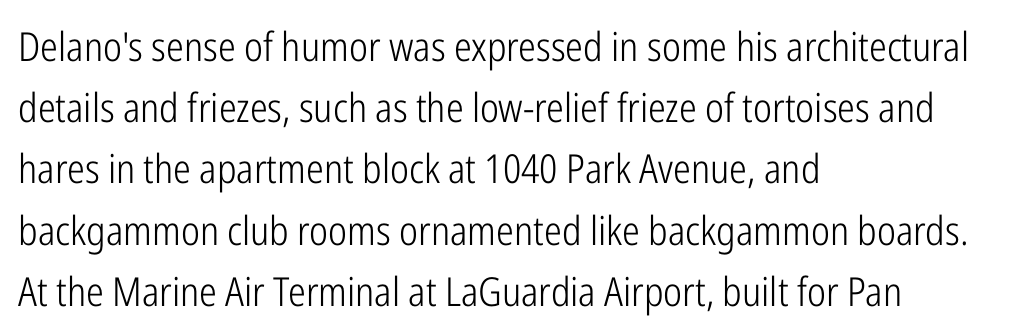
Q: Is the text bold? A: No.
Q: Is the text italic (slanted)? A: No, it is upright.
Q: Is the typeface a serif or a sans-serif typeface? A: Sans-serif.
Q: Is the text underlined? A: No.
Q: How is the paragraph aligned? A: Left-aligned.
Q: Is the spacing between letters normal or unusually wide? A: Normal.
Q: Is the spacing between lines tight, normal or loose? A: Normal.
Q: Width (condensed, normal, or wide)? A: Condensed.
Q: Stroke contrast? A: Low.
Q: x-height? A: Medium.
Q: Monospaced? A: No.
